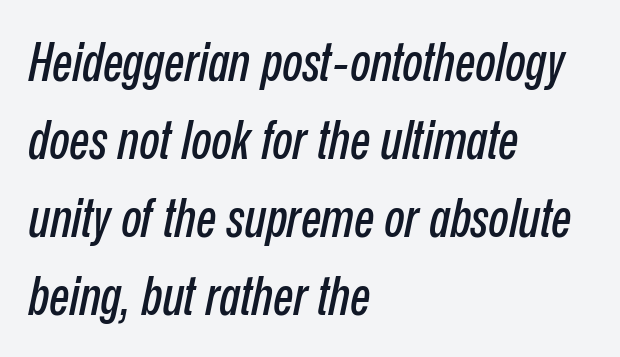
{"italic": "yes", "lean": "right", "slant_degrees": 12, "width": "condensed", "stroke_contrast": "low", "x_height": "medium", "monospaced": "no", "underline": "no", "align": "left", "line_spacing": "normal", "line_spacing_ratio": 1.47, "letter_spacing": "normal", "letter_spacing_em": 0.0, "glyph_px": 53}
